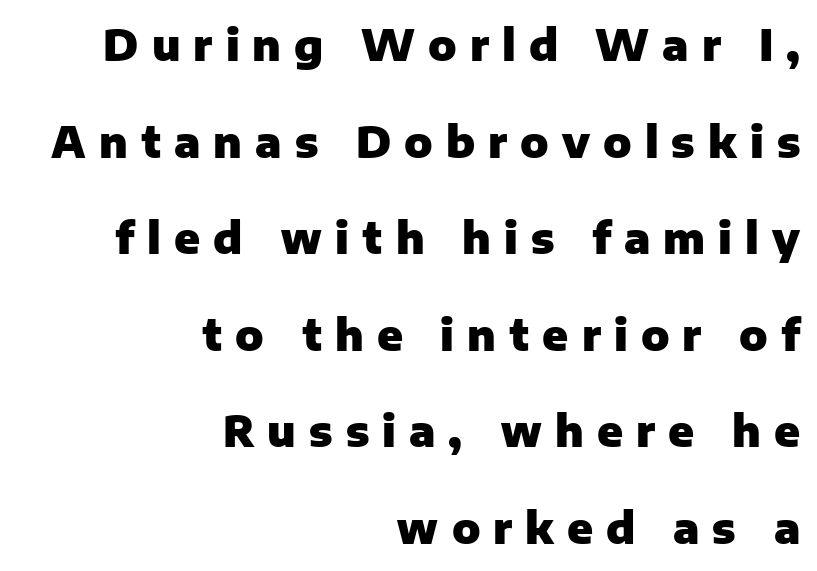
Q: Is the text bold? A: Yes.
Q: Is the text italic (slanted)? A: No, it is upright.
Q: Is the typeface a serif or a sans-serif typeface? A: Sans-serif.
Q: Is the text underlined? A: No.
Q: How is the paragraph aligned? A: Right-aligned.
Q: Is the spacing between letters normal or unusually wide? A: Unusually wide.
Q: Is the spacing between lines tight, normal or loose? A: Loose.
Q: Width (condensed, normal, or wide)? A: Normal.
Q: Stroke contrast? A: Low.
Q: x-height? A: Medium.
Q: Monospaced? A: No.
